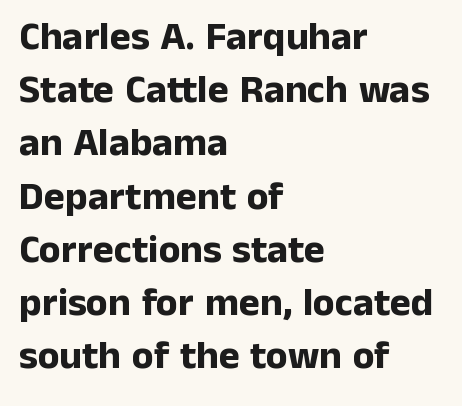
{"serif": "no", "italic": "no", "bold": "yes", "weight": "bold", "width": "normal", "stroke_contrast": "low", "x_height": "medium", "monospaced": "no", "underline": "no", "align": "left", "line_spacing": "normal", "line_spacing_ratio": 1.33, "letter_spacing": "normal", "letter_spacing_em": 0.0, "glyph_px": 40}
